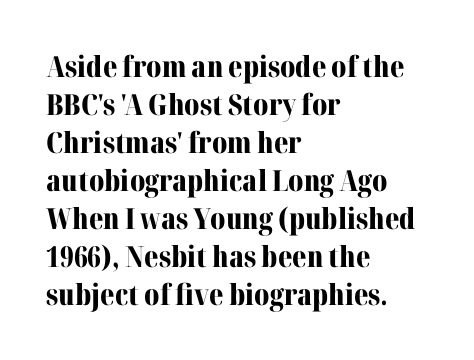
The image shows 29 px bold serif type, upright; set left-aligned, normal line spacing (1.31x), normal letter spacing, not underlined; medium stroke contrast and a medium x-height.
